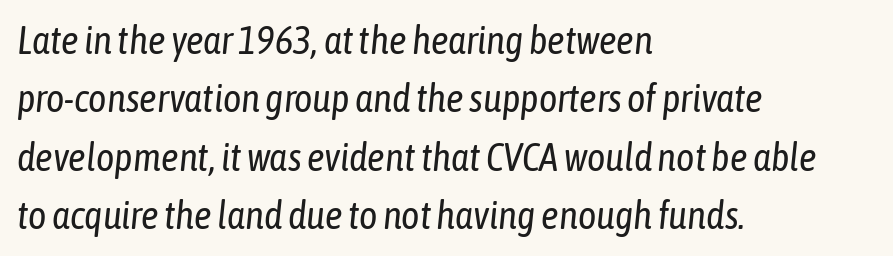
{"italic": "yes", "lean": "right", "slant_degrees": 6, "bold": "no", "weight": "regular", "width": "condensed", "stroke_contrast": "low", "x_height": "medium", "monospaced": "no", "underline": "no", "align": "left", "line_spacing": "normal", "line_spacing_ratio": 1.5, "letter_spacing": "normal", "letter_spacing_em": 0.0, "glyph_px": 39}
